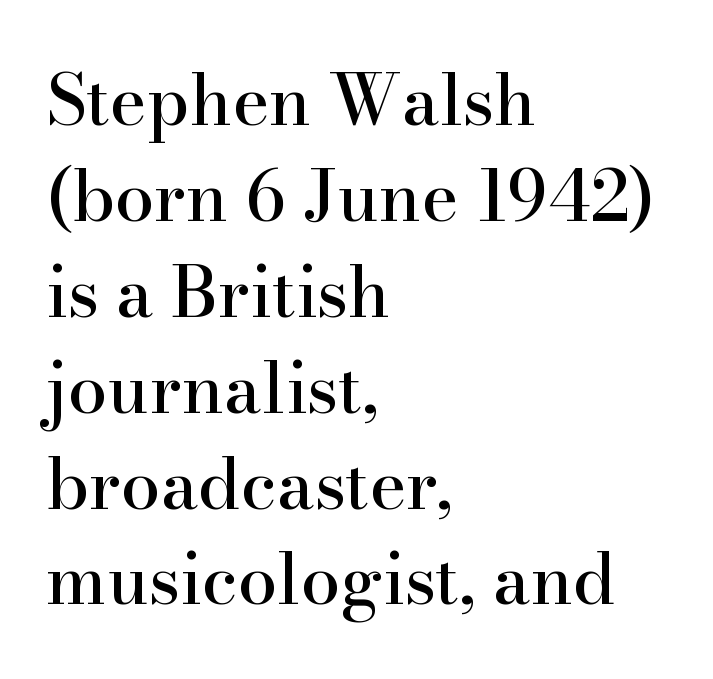
One glance says typical: line gaps are just what's usual. Italic? Not at all — the glyphs are vertical. Does the type have serifs? Yes, each stem ends in a small foot. You could not count columns in this text — the font is proportionally spaced.
